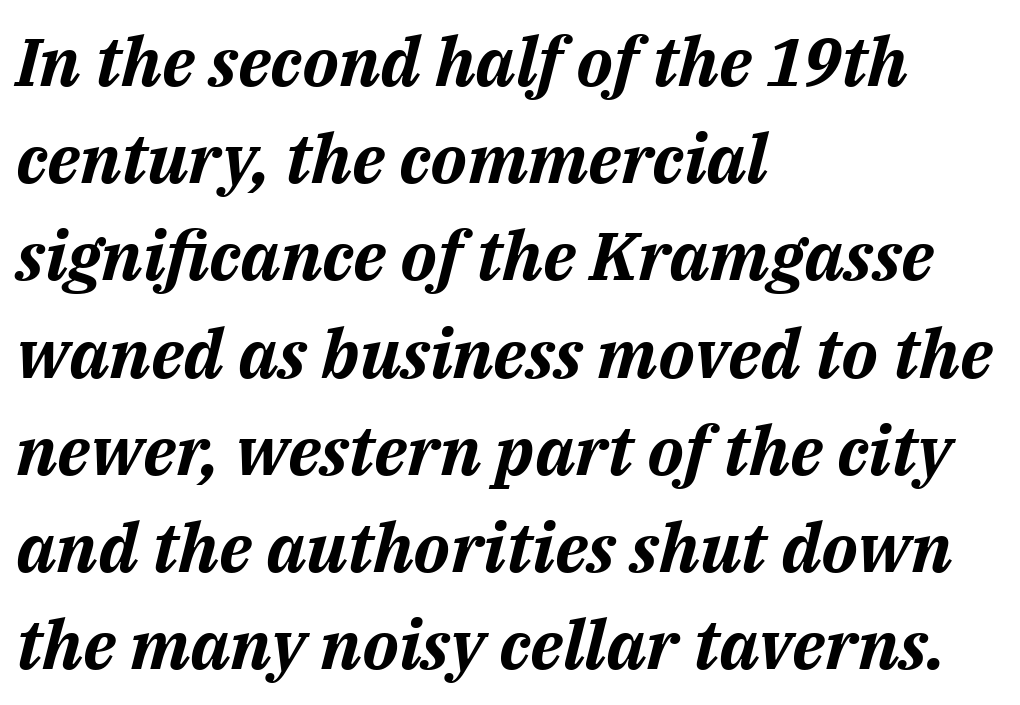
The image shows 68 px bold type, italic (leaning right); set left-aligned, normal line spacing (1.43x), normal letter spacing, not underlined; medium stroke contrast and a medium x-height.
